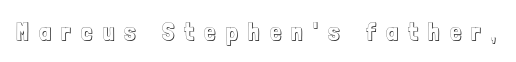
The image shows 25 px text type, upright; set unusually wide letter spacing (+0.42 em), not underlined.
